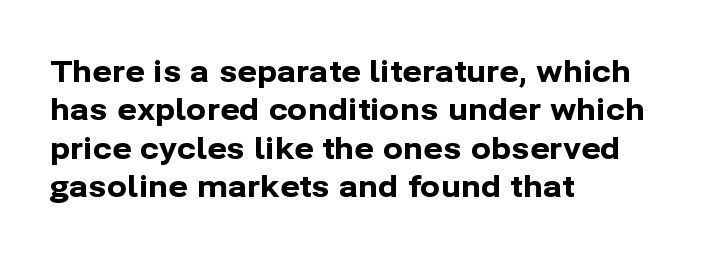
Successive baselines arrive at the customary interval. These lines keep a tight, regular rhythm from letter to letter. The foot of each line stays bare and open. Does the copy run flush right? No — it runs flush left. The glyphs have the mass of a bold cut.
